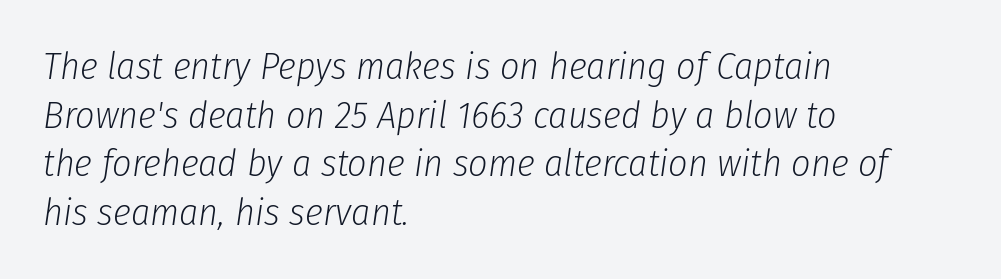
Here the designer chose a conventional face with non-uniform glyph widths. You can tell it's italic because the verticals aren't actually vertical. Horizontal alignment here is leftward, the default for most running prose. Is the type heavy? It reads as light-to-regular instead. The strip under each line holds only bare page.
